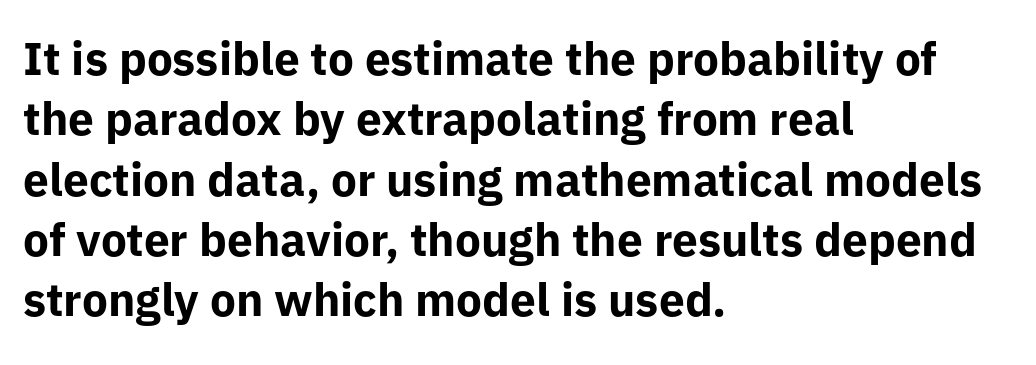
The image shows 46 px bold sans-serif type, upright; set left-aligned, normal line spacing (1.31x), normal letter spacing, not underlined; low stroke contrast and a medium x-height.
